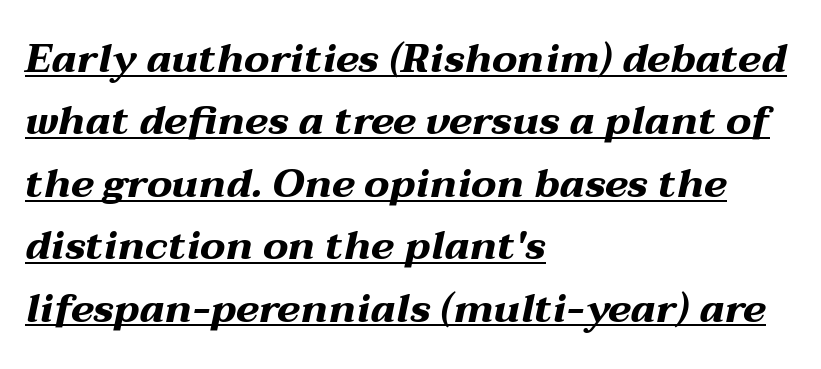
The image shows 40 px bold, wide type, italic (leaning right); set left-aligned, normal line spacing (1.56x), normal letter spacing, underlined; medium stroke contrast and a medium x-height.
